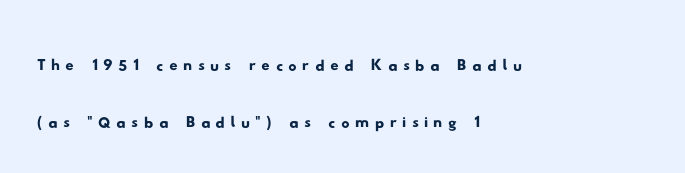
I'd call this a sans setting — the letters go barefoot. Words float on clear page, feet unadorned. The face used here is proportionally spaced, like ordinary book or web type. Alignment: flush left. Does the leading feel generous? No, just average.
